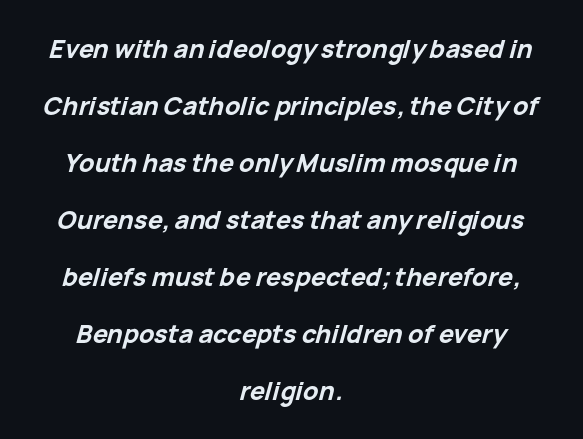
Q: Is the text bold? A: Yes.
Q: Is the text italic (slanted)? A: Yes, it leans right by about 15 degrees.
Q: Is the text underlined? A: No.
Q: How is the paragraph aligned? A: Centered.
Q: Is the spacing between letters normal or unusually wide? A: Normal.
Q: Is the spacing between lines tight, normal or loose? A: Loose.
